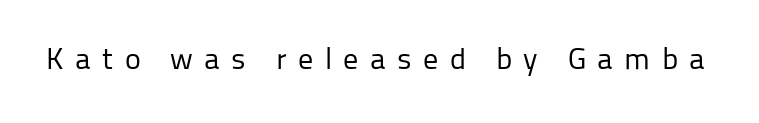
Descenders are the only things crossing below the line. Heaviness? Minimal to ordinary, like unemphasized prose. Italic: no, the glyphs are upright roman. The face used here is rendered with a markedly widened letterfit. Is this a sans? Yes — the strokes have no serifs.
